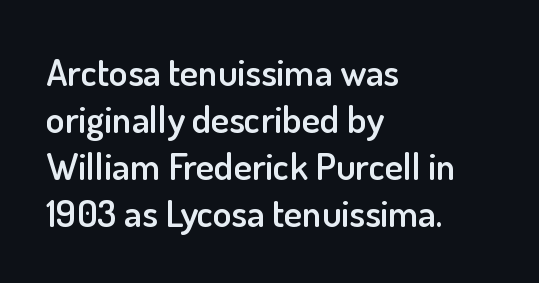
The rendering uses a semibold face; strokes are thickened but not to full bold. Descenders hang freely into open space. Characters remain perfectly vertical along every line. The lines in this sample share a left origin and differ only in where they stop. Compared with typical body copy, the letter spacing here is the same.
